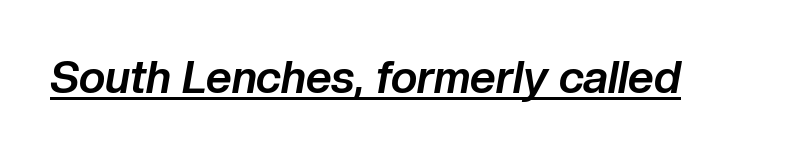
Summary of weight: heavy, a full bold. This is oblique type, the kind used for emphasis or titles. Here the designer chose a conventional face with non-uniform glyph widths. The glyphs are accompanied by a horizontal stroke just below them.
